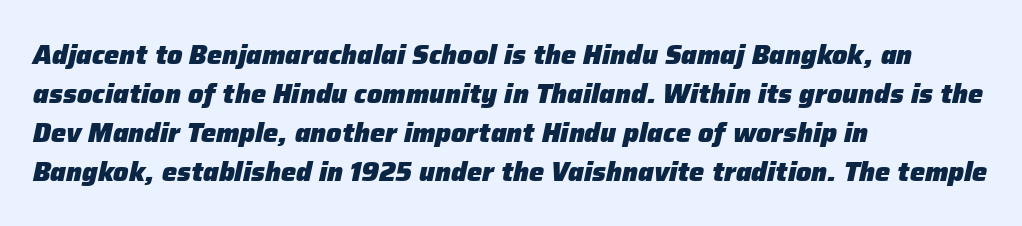
{"italic": "yes", "lean": "right", "slant_degrees": 12, "bold": "yes", "underline": "no", "align": "left", "line_spacing": "normal", "line_spacing_ratio": 1.44, "letter_spacing": "normal", "letter_spacing_em": 0.0, "glyph_px": 27}
